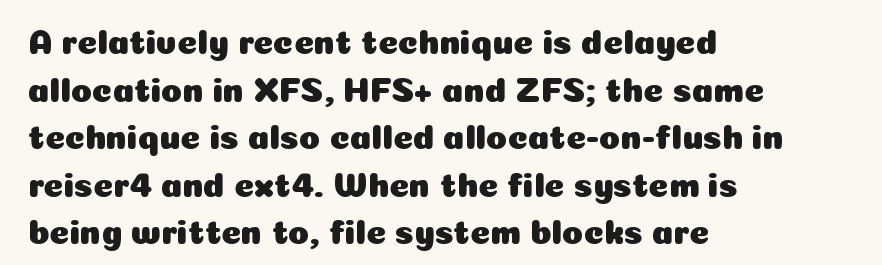
The image shows 34 px sans-serif type, upright; set left-aligned, normal line spacing (1.4x), normal letter spacing, not underlined; low stroke contrast and a medium x-height.
